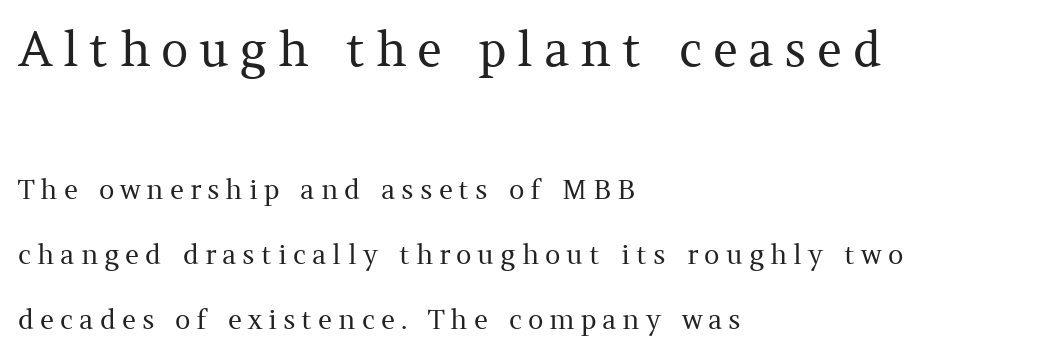
Q: Is the text bold? A: No.
Q: Is the text italic (slanted)? A: No, it is upright.
Q: Is the typeface a serif or a sans-serif typeface? A: Serif.
Q: Is the text underlined? A: No.
Q: How is the paragraph aligned? A: Left-aligned.
Q: Is the spacing between letters normal or unusually wide? A: Unusually wide.
Q: Is the spacing between lines tight, normal or loose? A: Loose.
Q: Which block of text is set in a larger size, the first (top) or the second (bottom)? A: The first (top) one.
Q: Width (condensed, normal, or wide)? A: Normal.
Q: Stroke contrast? A: Medium.
Q: x-height? A: Medium.
Q: Monospaced? A: No.
